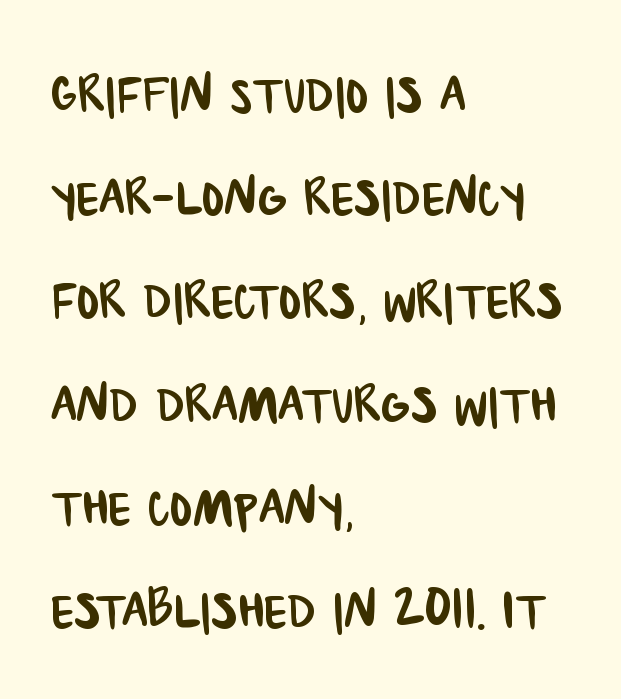
The passage shown stacks its lines at a standard gap. Varying glyph widths throughout — classic text-font behaviour. Nothing sits at the stroke ends, so this counts as sans-serif. This sample uses plain, unmodified letter spacing.
